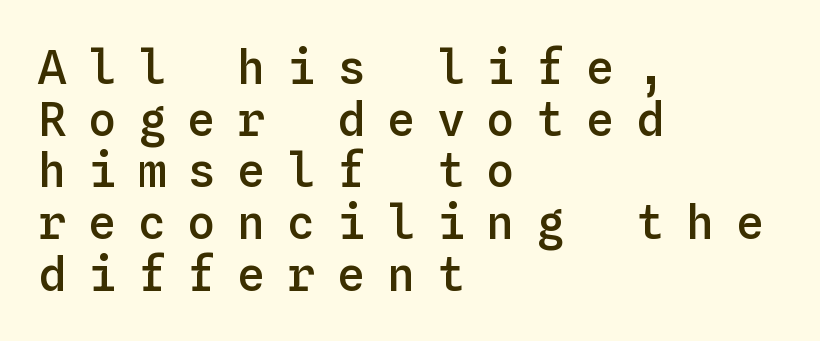
The space between consecutive lines is stingy. Every stem runs plumb, perpendicular to the baseline. The rendering anchors every line to the left-hand side. This rendering features lettering with no underline. A typesetter would call this monospace, since all characters share one set width. As a designer I'd log this as weight 600, semibold.
